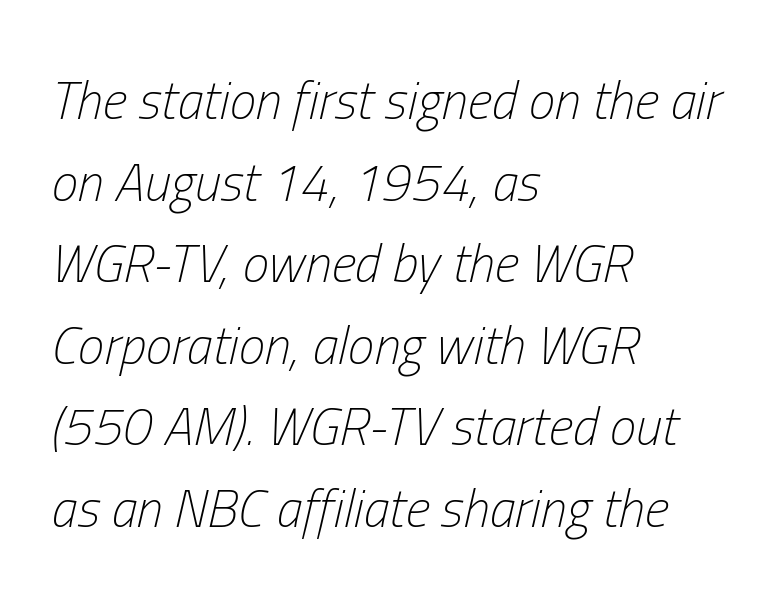
The image shows 53 px light, condensed type, italic (leaning right); set left-aligned, normal line spacing (1.54x), normal letter spacing, not underlined; low stroke contrast and a medium x-height.
